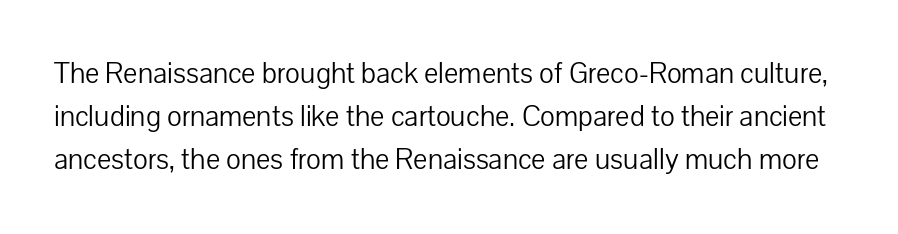
{"serif": "no", "italic": "no", "bold": "no", "weight": "light", "width": "normal", "stroke_contrast": "low", "x_height": "medium", "monospaced": "no", "underline": "no", "line_spacing": "normal", "line_spacing_ratio": 1.43, "letter_spacing": "normal", "letter_spacing_em": 0.0, "glyph_px": 30}
